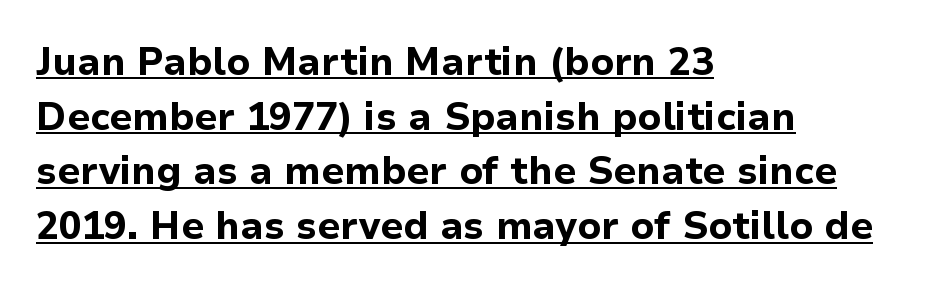
{"serif": "no", "italic": "no", "bold": "yes", "weight": "bold", "width": "normal", "stroke_contrast": "low", "x_height": "medium", "monospaced": "no", "underline": "yes", "align": "left", "line_spacing": "normal", "line_spacing_ratio": 1.44, "letter_spacing": "normal", "letter_spacing_em": 0.0, "glyph_px": 38}
